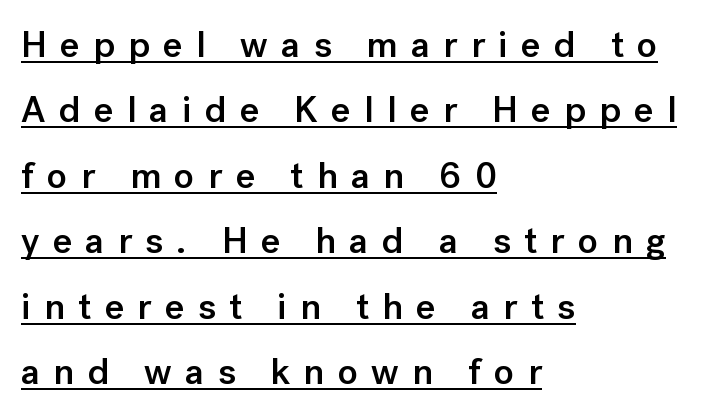
This rendering features underlined lettering. The rendering uses natural spacing where letterforms have individual widths. Line starts are locked; line ends wander. Ordinary non-slanted type is in use. Honestly, the letter spacing is so wide it's the main thing you notice.
